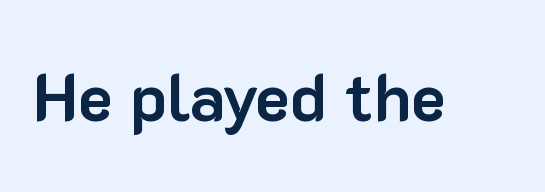
Q: Is the text bold? A: Yes.
Q: Is the text italic (slanted)? A: No, it is upright.
Q: Is the typeface a serif or a sans-serif typeface? A: Sans-serif.
Q: Is the text underlined? A: No.
Q: Is the spacing between letters normal or unusually wide? A: Normal.
Q: Width (condensed, normal, or wide)? A: Normal.
Q: Stroke contrast? A: Low.
Q: x-height? A: Medium.
Q: Monospaced? A: No.
